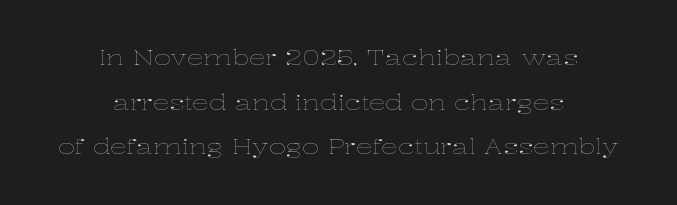
Q: Is the text bold? A: No.
Q: Is the text italic (slanted)? A: No, it is upright.
Q: Is the text underlined? A: No.
Q: How is the paragraph aligned? A: Centered.
Q: Is the spacing between letters normal or unusually wide? A: Normal.
Q: Is the spacing between lines tight, normal or loose? A: Loose.
